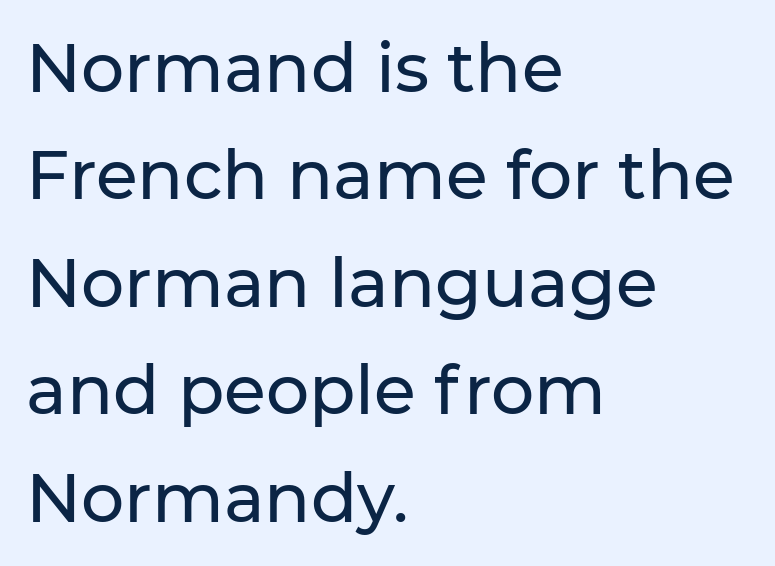
The image shows 68 px sans-serif type, upright; set left-aligned, normal line spacing (1.58x), normal letter spacing, not underlined; low stroke contrast and a medium x-height.
